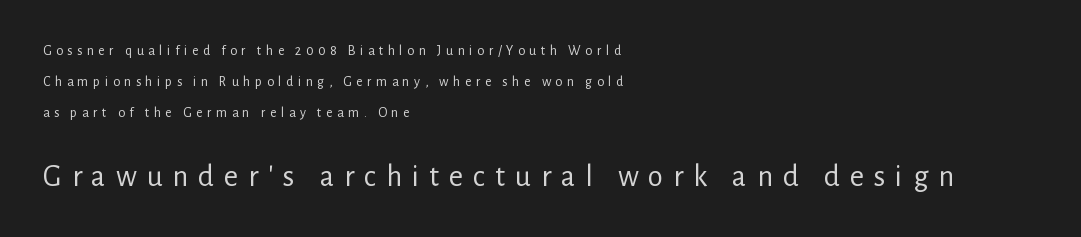
The image shows 31 px regular-weight sans-serif type, upright; set left-aligned, loose line spacing (2.23x), unusually wide letter spacing (+0.32 em), not underlined; the second (bottom) block is 2.21x larger; low stroke contrast and a medium x-height.
